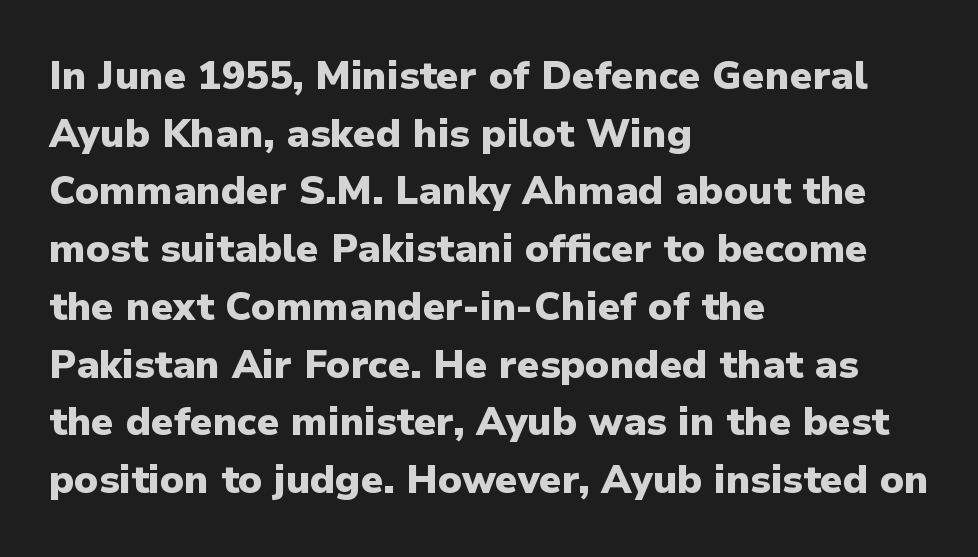
{"serif": "no", "italic": "no", "bold": "yes", "weight": "heavy", "width": "normal", "stroke_contrast": "low", "x_height": "medium", "monospaced": "no", "underline": "no", "align": "left", "line_spacing": "normal", "line_spacing_ratio": 1.48, "letter_spacing": "normal", "letter_spacing_em": 0.0, "glyph_px": 39}
